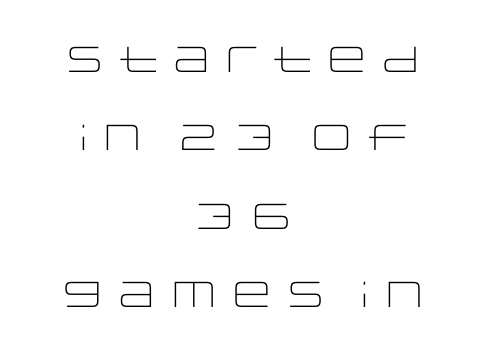
{"serif": "no", "italic": "no", "bold": "no", "weight": "light", "width": "wide", "stroke_contrast": "low", "x_height": "large", "monospaced": "no", "underline": "no", "align": "center", "line_spacing": "loose", "line_spacing_ratio": 2.18, "letter_spacing": "normal", "letter_spacing_em": 0.0, "glyph_px": 36}
